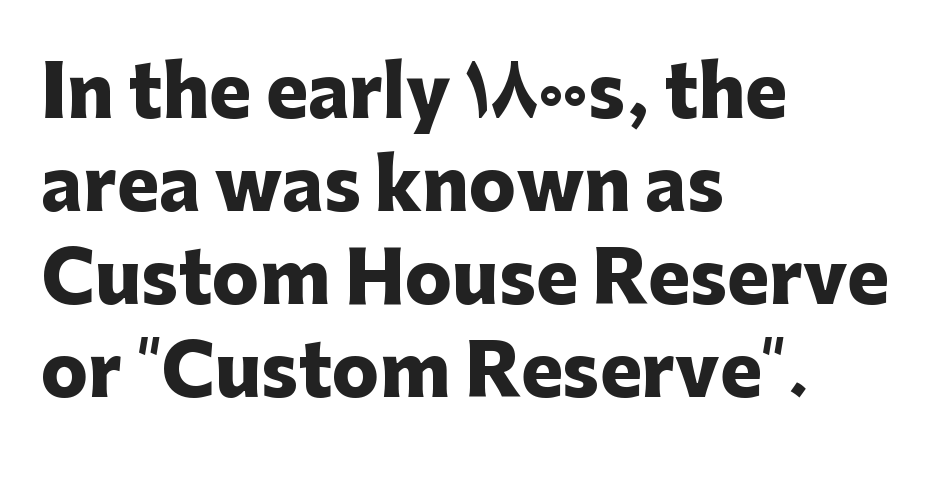
Q: Is the text bold? A: Yes.
Q: Is the text italic (slanted)? A: No, it is upright.
Q: Is the typeface a serif or a sans-serif typeface? A: Sans-serif.
Q: Is the text underlined? A: No.
Q: How is the paragraph aligned? A: Left-aligned.
Q: Is the spacing between letters normal or unusually wide? A: Normal.
Q: Is the spacing between lines tight, normal or loose? A: Normal.
Q: Width (condensed, normal, or wide)? A: Normal.
Q: Stroke contrast? A: Low.
Q: x-height? A: Medium.
Q: Monospaced? A: No.
